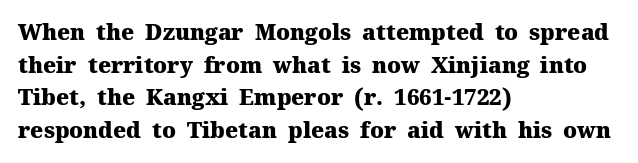
Q: Is the text bold? A: Yes.
Q: Is the text italic (slanted)? A: No, it is upright.
Q: Is the text underlined? A: No.
Q: How is the paragraph aligned? A: Left-aligned.
Q: Is the spacing between letters normal or unusually wide? A: Normal.
Q: Is the spacing between lines tight, normal or loose? A: Normal.
